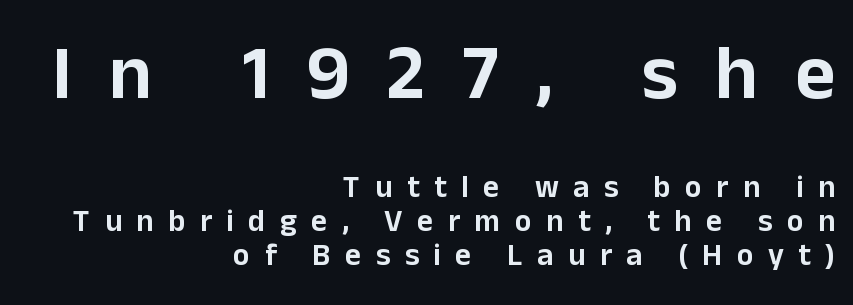
Tracking here is generous; glyphs stand well apart from one another. Think of a printed novel: that variable character pitch is what you see here. The leading is snug, giving the passage a crowded texture. The letters stand upright; this is a roman face. Typesetter's note — upper block bumped up in size, lower block left smaller.
